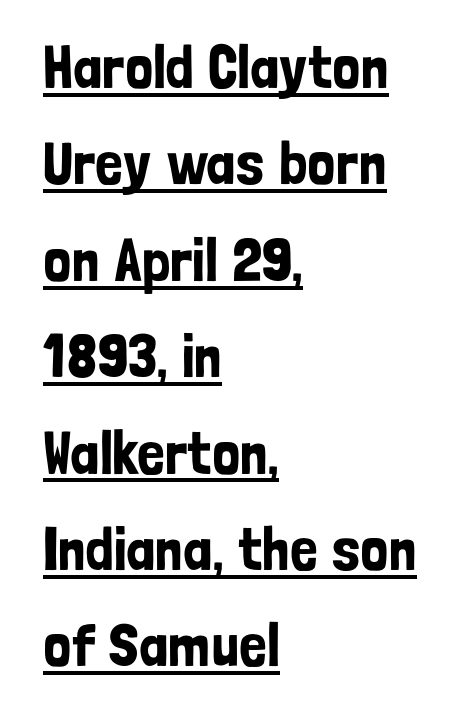
This is the regular roman posture of the typeface. This rendering leaves character spacing at its baseline value. Students, observe the line beneath the letters — that is underlining. How would I describe the line gaps? Plain and ordinary. Is this a fixed-width face? No — the glyphs have proportional, varying widths. Horizontal alignment here is leftward, the default for most running prose.
